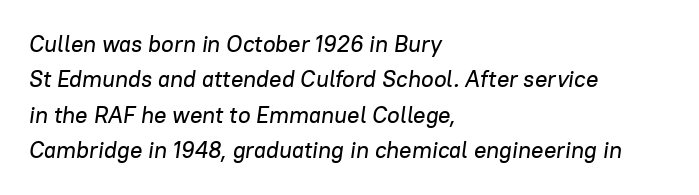
Is there much room between lines? A standard amount, neither cramped nor airy. The rendering keeps characters at their native spacing. Characters are canted at an angle relative to the baseline's perpendicular. Horizontal alignment here is leftward, the default for most running prose.
